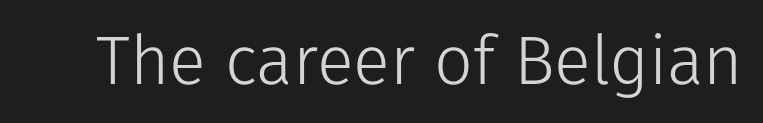
The image shows 68 px light sans-serif type, upright; set normal letter spacing, not underlined; low stroke contrast and a medium x-height.
